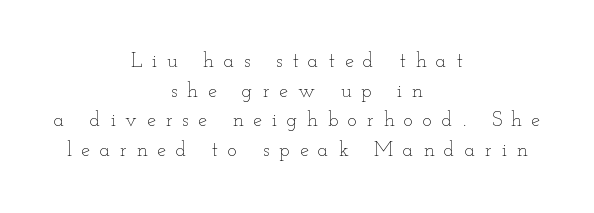
{"italic": "no", "bold": "no", "underline": "no", "align": "center", "line_spacing": "normal", "line_spacing_ratio": 1.48, "letter_spacing": "wide", "letter_spacing_em": 0.49, "glyph_px": 20}
